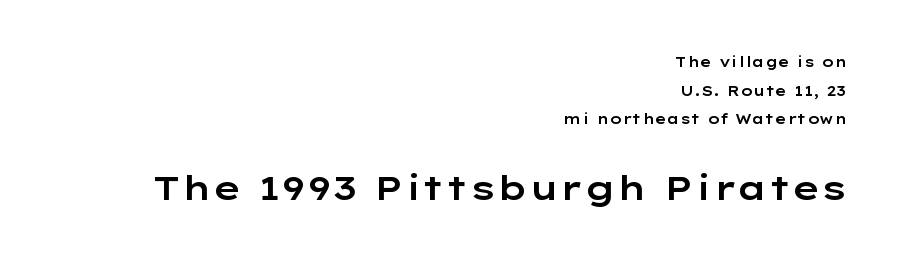
Here the designer chose a conventional face with non-uniform glyph widths. A typesetter would call this leading open, well beyond the default. Visually, the bottom section dominates because its glyphs are scaled up. Line ends are locked; line starts wander. Each row of text sits above clean, open space.
